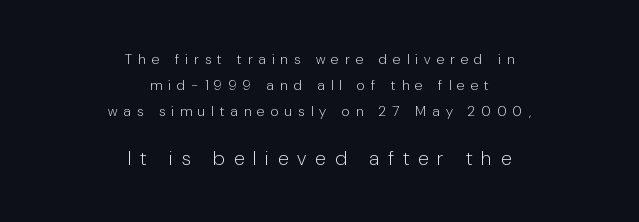
The space directly below the letters is spotless. The passage shown begins with its smaller block and ends with its larger one. No extra ink here — the face is not bold. These lines stack symmetrically, like a column narrowing and widening about its center. Does extra space separate the letters? Yes, quite a lot of it.
